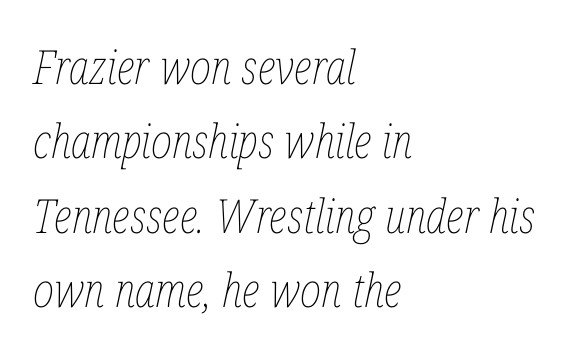
The image shows 47 px thin, condensed type, italic (leaning right); set left-aligned, normal line spacing (1.58x), normal letter spacing, not underlined; low stroke contrast and a medium x-height.
